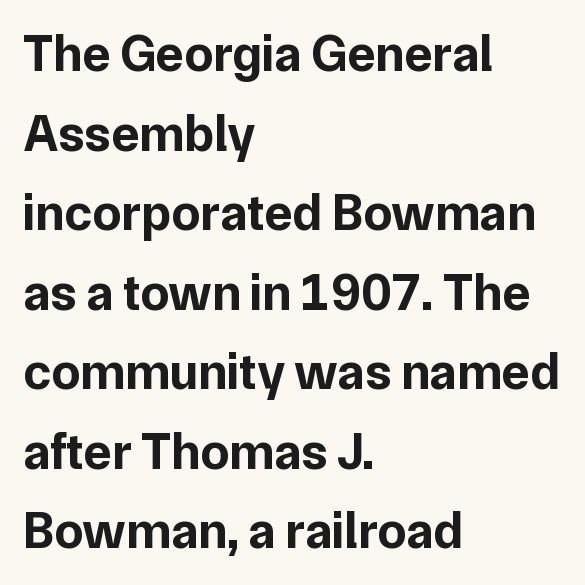
What's the leading like? Ordinary, nothing unusual. Pretty heavy lettering here — definitely bold. The glyphs in this specimen are sans serif. Nope, not italic — everything's standing straight.
